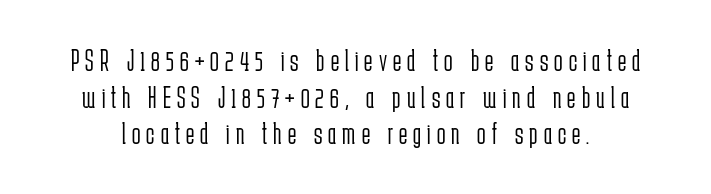
{"serif": "no", "italic": "no", "bold": "no", "weight": "light", "width": "condensed", "stroke_contrast": "low", "x_height": "medium", "monospaced": "no", "underline": "no", "line_spacing_ratio": 1.18, "letter_spacing": "wide", "letter_spacing_em": 0.2, "glyph_px": 31}
